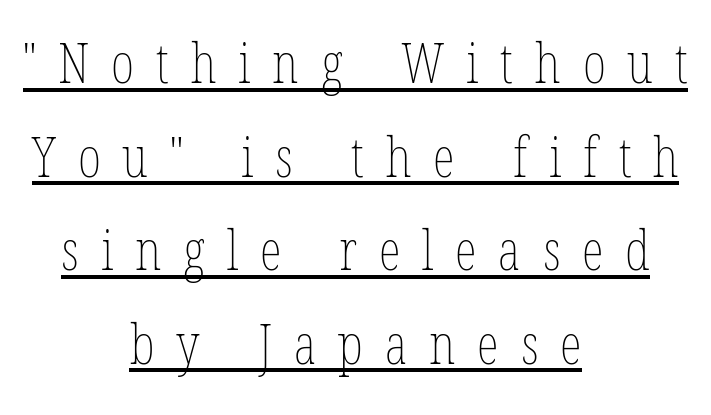
{"italic": "no", "bold": "no", "weight": "thin", "width": "condensed", "stroke_contrast": "low", "x_height": "medium", "monospaced": "no", "underline": "yes", "align": "center", "line_spacing": "normal", "line_spacing_ratio": 1.67, "letter_spacing": "wide", "letter_spacing_em": 0.39, "glyph_px": 56}
